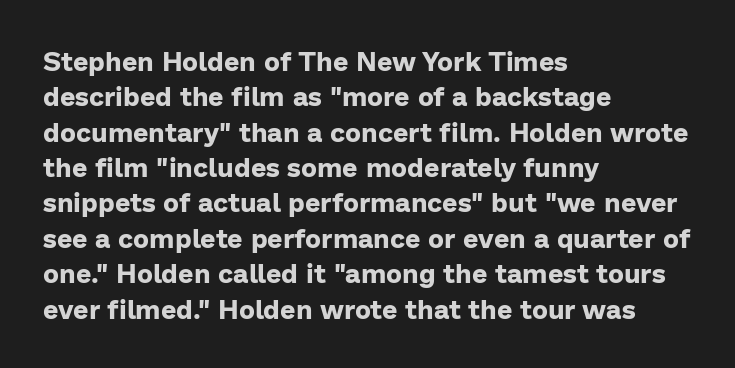
A clean baseline with only descenders dipping below it. These lines stack with their left ends in a neat column. Regular leading. Pretty heavy lettering here — definitely bold. Does extra space separate the letters? No, they use regular spacing.
